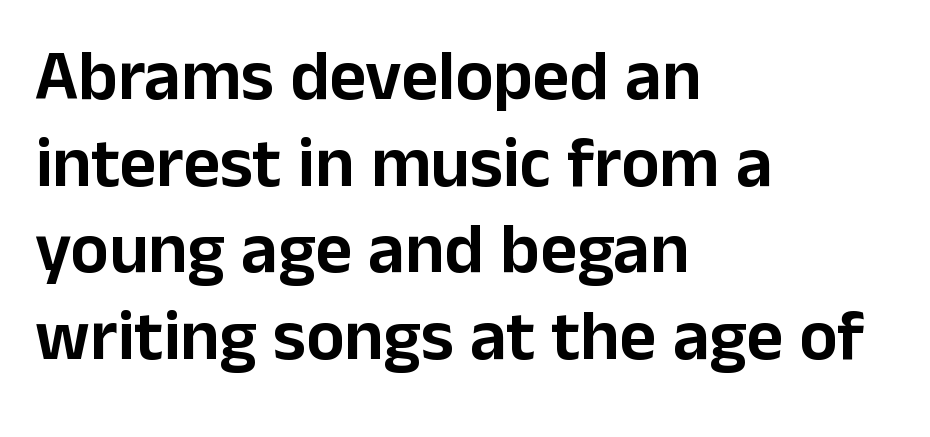
Casual observation: everything's shoved over to the left. Underline: absent. Note the varied advance widths — an 'i' is clearly narrower than an 'm'. Ascenders rise straight up at ninety degrees. Inter-character spacing is left at the font's built-in metrics.
